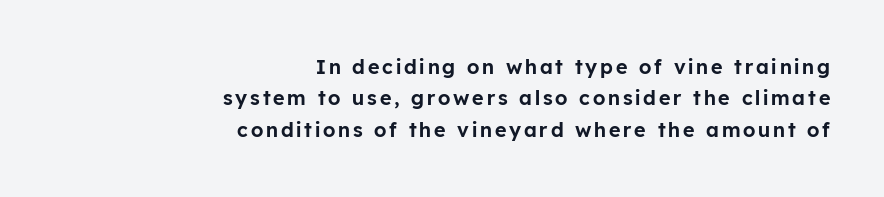
{"italic": "no", "underline": "no", "align": "right", "line_spacing": "normal", "line_spacing_ratio": 1.57, "glyph_px": 20}
